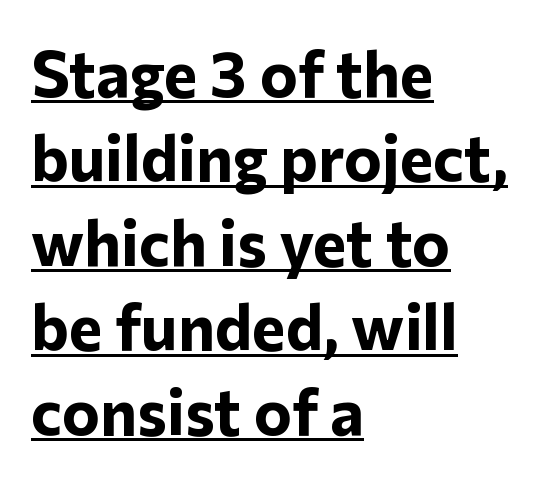
A continuous stroke trails under the words, as in a hyperlink. To sum up the face: it is a sans, with no serifs. These lines are rendered in a variable-pitch font. The rows are spaced the way most documents space them.
